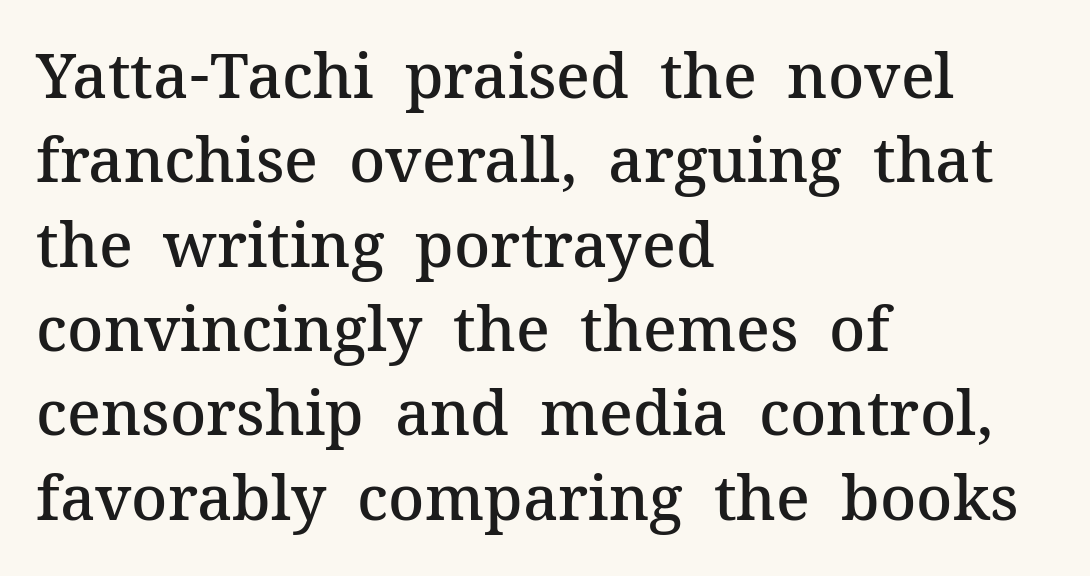
{"serif": "yes", "italic": "no", "bold": "semi", "weight": "semibold", "width": "normal", "stroke_contrast": "medium", "x_height": "medium", "monospaced": "no", "underline": "no", "align": "left", "line_spacing": "normal", "line_spacing_ratio": 1.36, "letter_spacing": "normal", "letter_spacing_em": 0.0, "glyph_px": 62}
